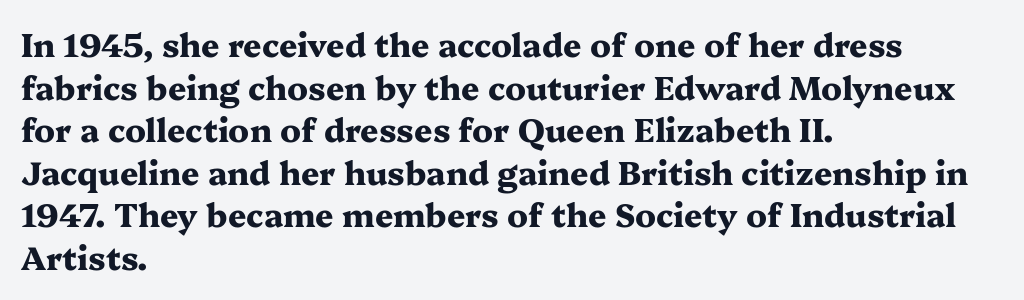
{"serif": "yes", "italic": "no", "bold": "yes", "weight": "heavy", "width": "wide", "stroke_contrast": "medium", "x_height": "medium", "monospaced": "no", "underline": "no", "align": "left", "line_spacing": "normal", "line_spacing_ratio": 1.33, "letter_spacing": "normal", "letter_spacing_em": 0.0, "glyph_px": 32}
